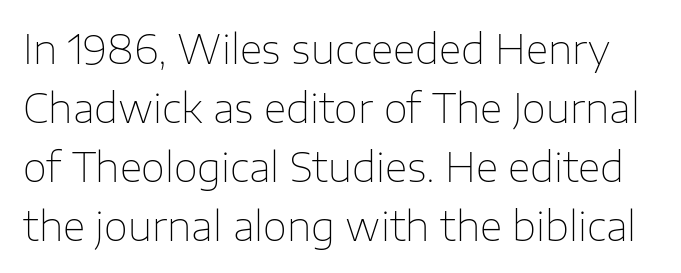
The image shows 39 px thin sans-serif type, upright; set normal line spacing (1.51x), normal letter spacing, not underlined; low stroke contrast and a medium x-height.
